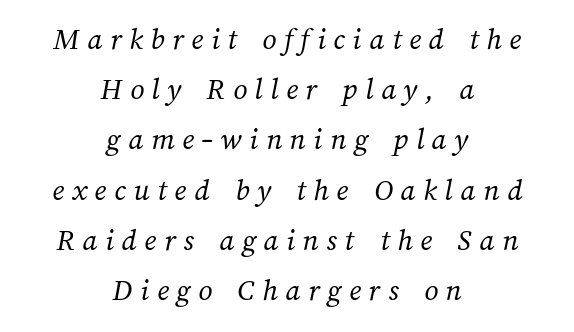
In terms of letterspacing, this is a distinctly airy, spread setting. Is the type heavy? It reads as light-to-regular instead. The leading is moderate, giving the passage an even texture. Looks like regular typesetting: each glyph gets only the width it needs. Typeset on center — no edge is straight.
